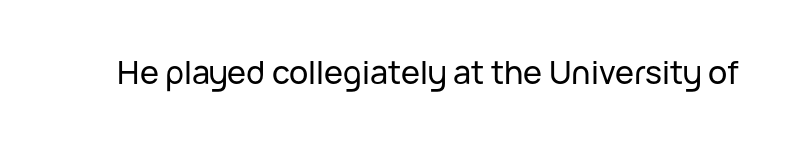
Q: Is the text italic (slanted)? A: No, it is upright.
Q: Is the typeface a serif or a sans-serif typeface? A: Sans-serif.
Q: Is the text underlined? A: No.
Q: Is the spacing between letters normal or unusually wide? A: Normal.
Q: Width (condensed, normal, or wide)? A: Normal.
Q: Stroke contrast? A: Low.
Q: x-height? A: Medium.
Q: Monospaced? A: No.
